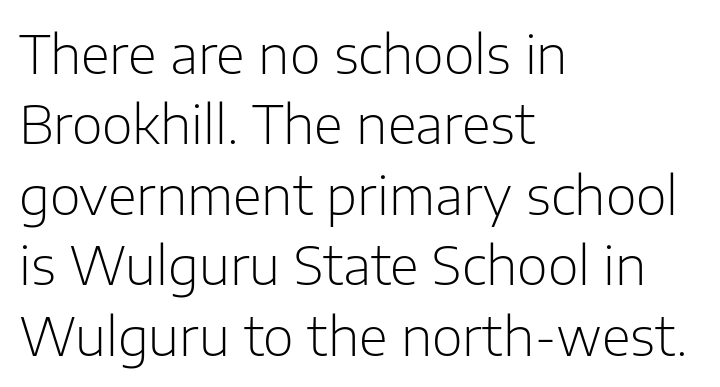
The passage shown has conventional tracking throughout. Line beginnings align vertically; line endings do not. Underlining? Definitely not there. Is the stroke heavy? The answer is a plain regular-or-lighter. Is there much room between lines? A standard amount, neither cramped nor airy.
